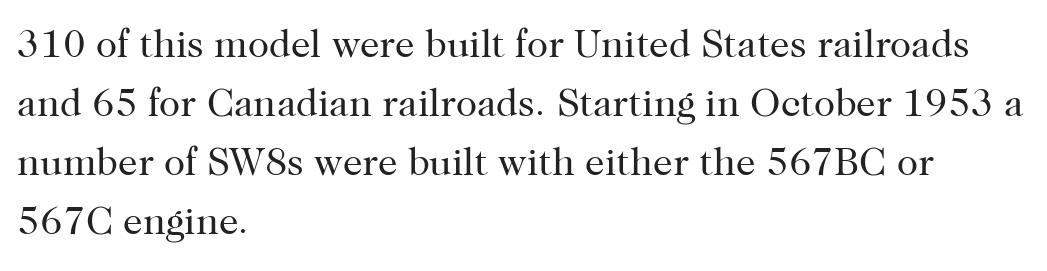
The font family rendered here belongs to the serif group. These lines are rendered in a variable-pitch font. The specimen reads as upright at a glance. Horizontal bands of white between lines are of average thickness. Is the stroke heavy? The answer is a plain regular-or-lighter.
